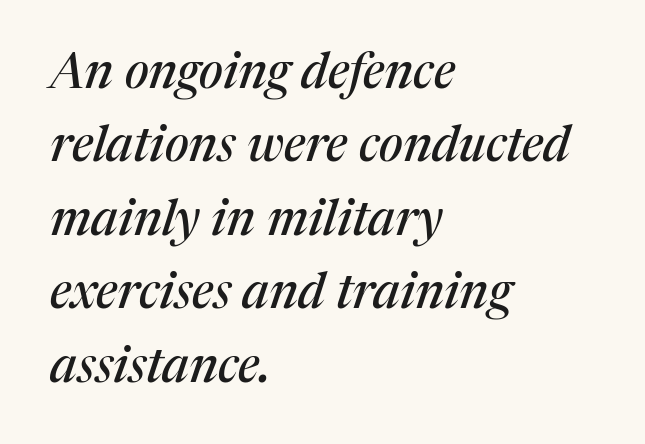
Looks like regular typesetting: each glyph gets only the width it needs. Characters follow at the spacing the type designer built in. Compared with typical paragraphs, the rows here are spaced about the same. The lines in this sample share a left origin and differ only in where they stop. To sum up the face: it has serifs. Italic: yes, the glyphs are oblique.
